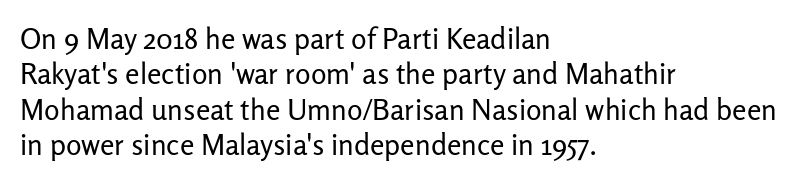
The image shows 29 px regular-weight sans-serif type, upright; set left-aligned, line spacing 1.22x, normal letter spacing, not underlined; low stroke contrast and a medium x-height.
